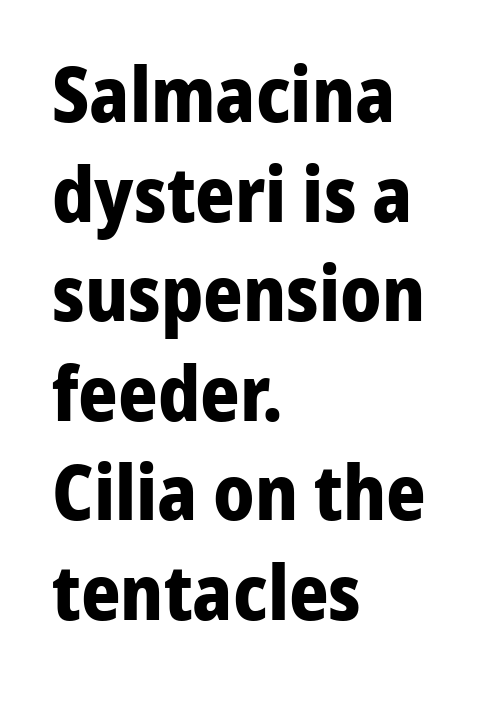
The image shows 76 px bold sans-serif type, upright; set left-aligned, normal line spacing (1.31x), normal letter spacing, not underlined; low stroke contrast and a medium x-height.
